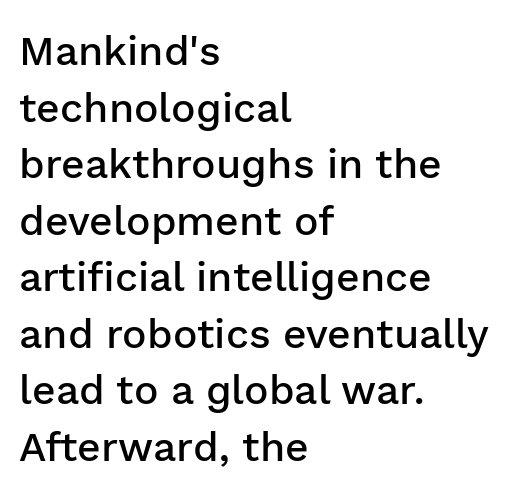
Q: Is the text bold? A: Semi-bold.
Q: Is the text italic (slanted)? A: No, it is upright.
Q: Is the typeface a serif or a sans-serif typeface? A: Sans-serif.
Q: Is the text underlined? A: No.
Q: How is the paragraph aligned? A: Left-aligned.
Q: Is the spacing between letters normal or unusually wide? A: Normal.
Q: Is the spacing between lines tight, normal or loose? A: Normal.
Q: Width (condensed, normal, or wide)? A: Normal.
Q: Stroke contrast? A: Low.
Q: x-height? A: Medium.
Q: Monospaced? A: No.
